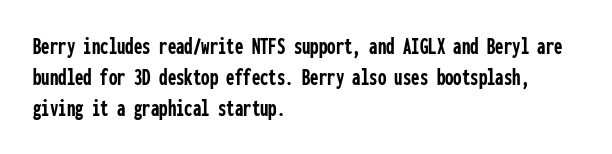
{"italic": "no", "bold": "yes", "underline": "no", "align": "left", "line_spacing": "normal", "line_spacing_ratio": 1.29, "letter_spacing": "normal", "letter_spacing_em": 0.0, "glyph_px": 24}
